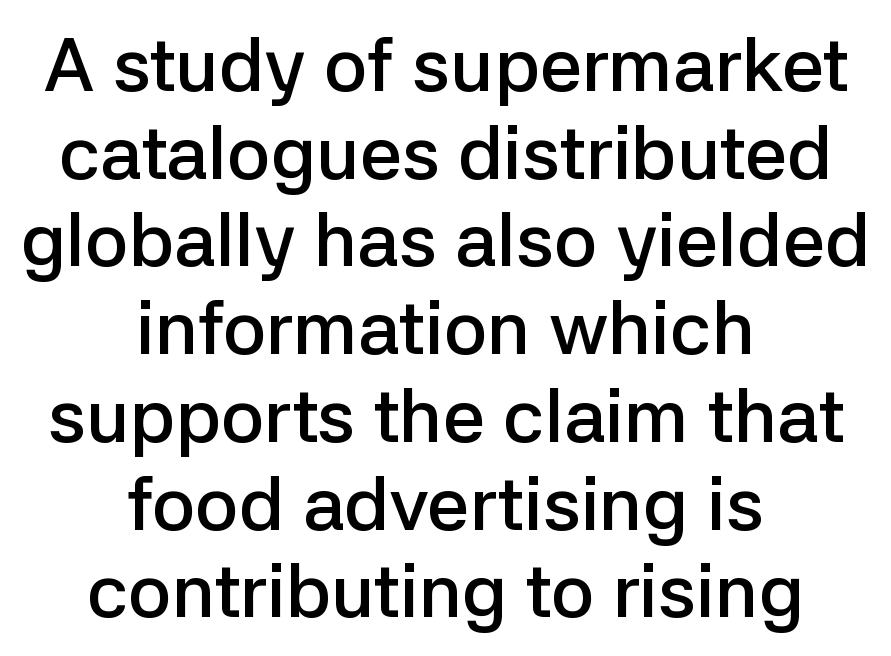
Q: Is the text bold? A: Semi-bold.
Q: Is the text italic (slanted)? A: No, it is upright.
Q: Is the typeface a serif or a sans-serif typeface? A: Sans-serif.
Q: Is the text underlined? A: No.
Q: How is the paragraph aligned? A: Centered.
Q: Is the spacing between letters normal or unusually wide? A: Normal.
Q: Width (condensed, normal, or wide)? A: Normal.
Q: Stroke contrast? A: Low.
Q: x-height? A: Medium.
Q: Monospaced? A: No.
